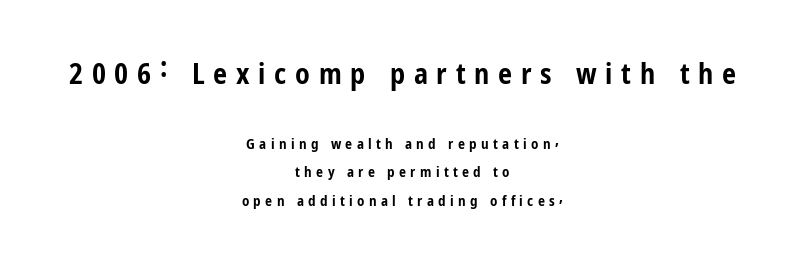
Q: Is the text bold? A: Yes.
Q: Is the text italic (slanted)? A: No, it is upright.
Q: Is the typeface a serif or a sans-serif typeface? A: Sans-serif.
Q: Is the text underlined? A: No.
Q: How is the paragraph aligned? A: Centered.
Q: Is the spacing between letters normal or unusually wide? A: Unusually wide.
Q: Is the spacing between lines tight, normal or loose? A: Loose.
Q: Which block of text is set in a larger size, the first (top) or the second (bottom)? A: The first (top) one.
Q: Width (condensed, normal, or wide)? A: Condensed.
Q: Stroke contrast? A: Low.
Q: x-height? A: Medium.
Q: Monospaced? A: No.
